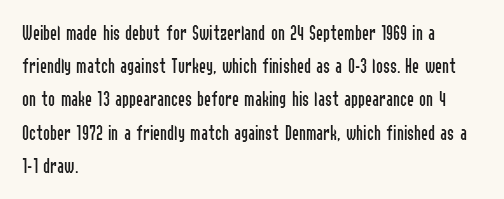
The image shows 21 px text type, upright; set left-aligned, normal line spacing (1.58x), normal letter spacing, not underlined.
